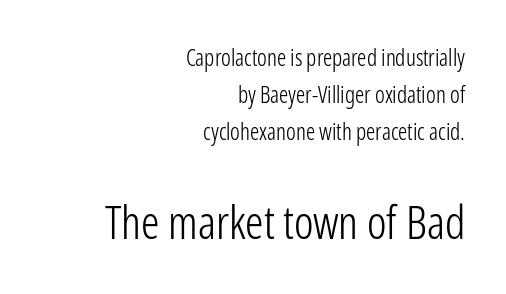
These lines are rendered in a variable-pitch font. Check under the words: just untouched page. The characters display no serif detailing; their extremities are plain. The designer gave the closing block more size than the opening block. Right-aligned paragraph, ragged on the left. The type sits square on the baseline with zero lean.
